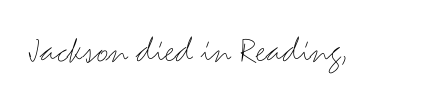
The image shows 38 px thin, wide sans-serif type; set normal letter spacing, not underlined; medium stroke contrast and a small x-height.
